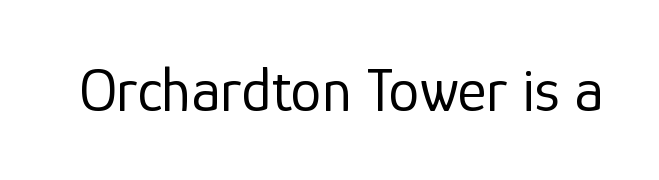
You could not count columns in this text — the font is proportionally spaced. The letters sit at their default tracking, neither squeezed nor spread. Anything drawn beneath the words? Only blank space. Upright lettering throughout. I'd call this a sans setting — the letters go barefoot. Is the stroke heavy? The answer is a plain regular-or-lighter.
